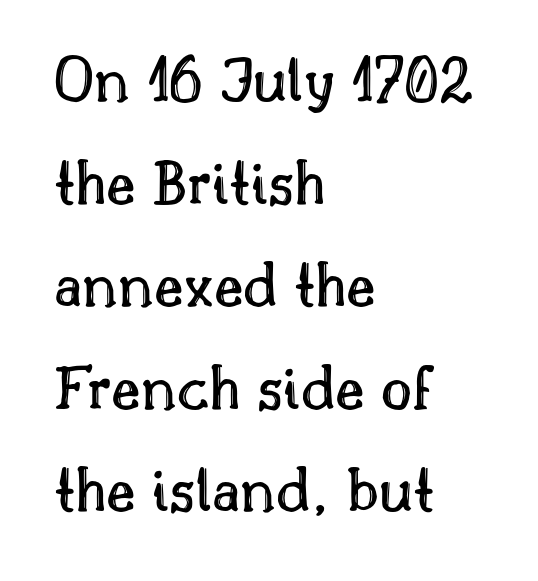
The gaps between neighbouring characters are ordinary and unremarkable. The paragraph shown leans on its left margin. Descenders hang freely into open space. Each letter keeps its own natural width here, so spacing adapts to shape. The type sits square on the baseline with zero lean.
